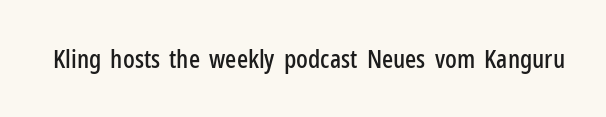
Q: Is the text italic (slanted)? A: No, it is upright.
Q: Is the text underlined? A: No.
Q: Is the spacing between letters normal or unusually wide? A: Normal.
